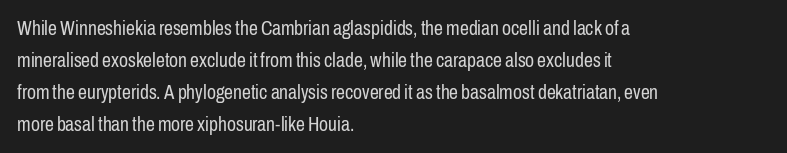
The image shows 20 px text type, upright; set left-aligned, normal line spacing (1.6x), normal letter spacing, not underlined.
